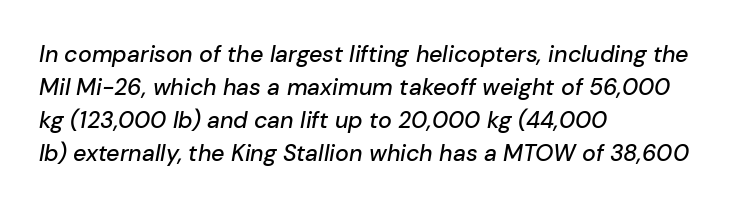
The image shows 23 px text type, italic (leaning right); set left-aligned, normal line spacing (1.43x), normal letter spacing, not underlined.
